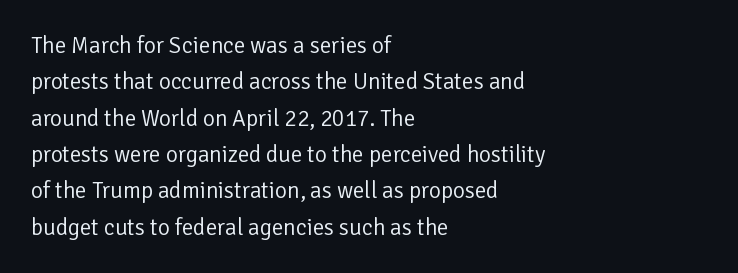
Q: Is the text bold? A: No.
Q: Is the text italic (slanted)? A: No, it is upright.
Q: Is the text underlined? A: No.
Q: How is the paragraph aligned? A: Left-aligned.
Q: Is the spacing between letters normal or unusually wide? A: Normal.
Q: Is the spacing between lines tight, normal or loose? A: Normal.
